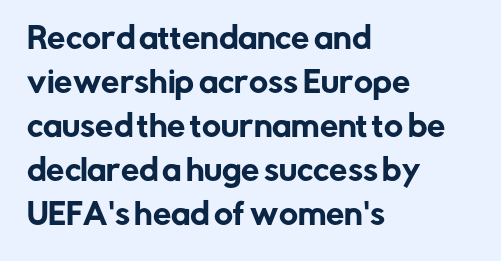
Q: Is the text italic (slanted)? A: No, it is upright.
Q: Is the typeface a serif or a sans-serif typeface? A: Sans-serif.
Q: Is the text underlined? A: No.
Q: How is the paragraph aligned? A: Left-aligned.
Q: Is the spacing between letters normal or unusually wide? A: Normal.
Q: Is the spacing between lines tight, normal or loose? A: Normal.
Q: Width (condensed, normal, or wide)? A: Normal.
Q: Stroke contrast? A: Low.
Q: x-height? A: Medium.
Q: Monospaced? A: No.
